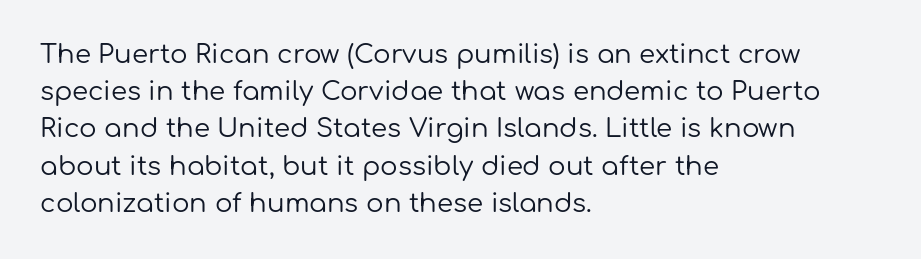
The rendering anchors every line to the left-hand side. A clean baseline with only descenders dipping below it. No chunkiness to these letters — they're not bold. Leading matches the norm, producing a regular column. Ascenders rise straight up at ninety degrees. Nobody touched the tracking dial on this one.
